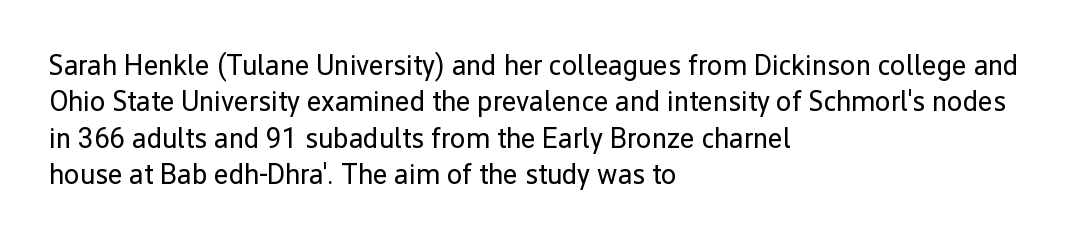
Q: Is the text bold? A: No.
Q: Is the text italic (slanted)? A: No, it is upright.
Q: Is the typeface a serif or a sans-serif typeface? A: Sans-serif.
Q: Is the text underlined? A: No.
Q: How is the paragraph aligned? A: Left-aligned.
Q: Is the spacing between letters normal or unusually wide? A: Normal.
Q: Is the spacing between lines tight, normal or loose? A: Normal.
Q: Width (condensed, normal, or wide)? A: Normal.
Q: Stroke contrast? A: Low.
Q: x-height? A: Medium.
Q: Monospaced? A: No.
